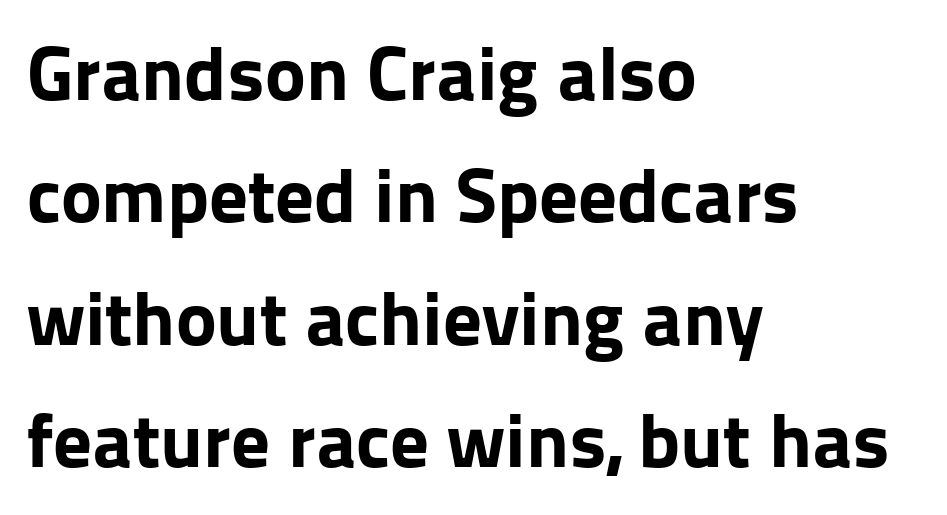
Does the type have serifs? No, each stem ends abruptly. Unmarked baselines from the first word to the last. As a designer I'd log this as weight 700, bold. Here the designer chose a conventional face with non-uniform glyph widths. Summary of vertical rhythm: regular, with standard interline spacing.
